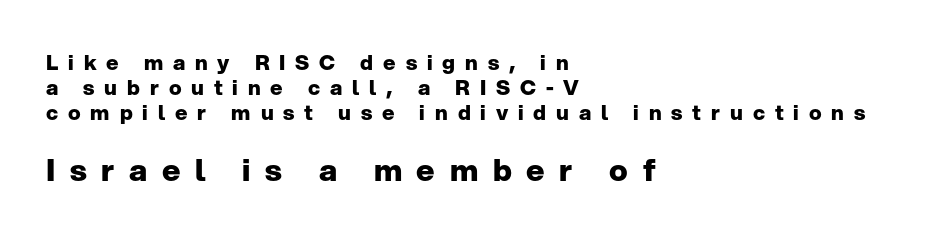
Which margin do the lines hug? The left one — the right edge is uneven. Between one letter and the next there's a generous, obvious gap. Letterform terminals end flat and unadorned throughout the passage. Any mark beneath the type? The region is blank.
